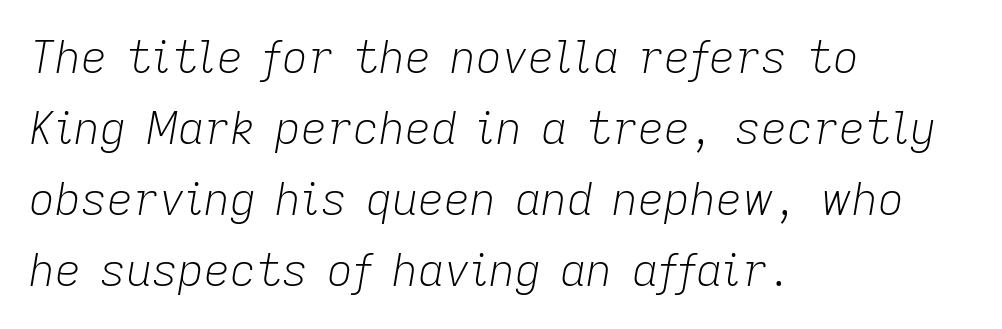
The image shows 45 px light type, italic (leaning right); set left-aligned, normal line spacing (1.58x), normal letter spacing, not underlined; low stroke contrast and a medium x-height.
